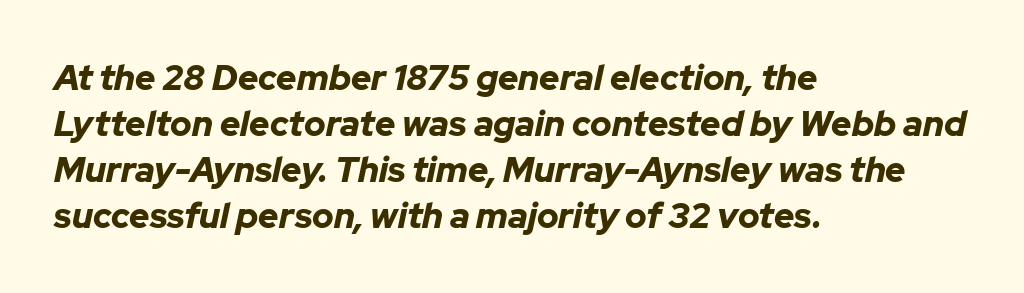
Q: Is the text bold? A: Yes.
Q: Is the text italic (slanted)? A: Yes, it leans right by about 12 degrees.
Q: Is the text underlined? A: No.
Q: How is the paragraph aligned? A: Left-aligned.
Q: Is the spacing between letters normal or unusually wide? A: Normal.
Q: Is the spacing between lines tight, normal or loose? A: Normal.
Q: Width (condensed, normal, or wide)? A: Normal.
Q: Stroke contrast? A: Low.
Q: x-height? A: Medium.
Q: Monospaced? A: No.
